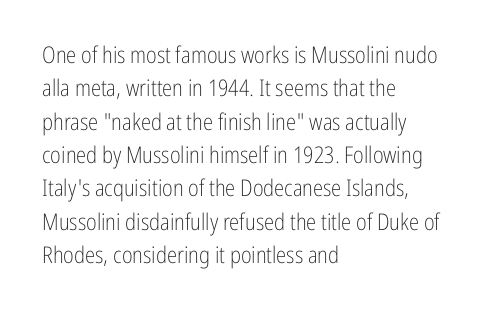
How would I describe the line gaps? Plain and ordinary. Just letters on the line, the space beneath them empty. Alignment: flush left. In terms of posture, this sample is upright.
